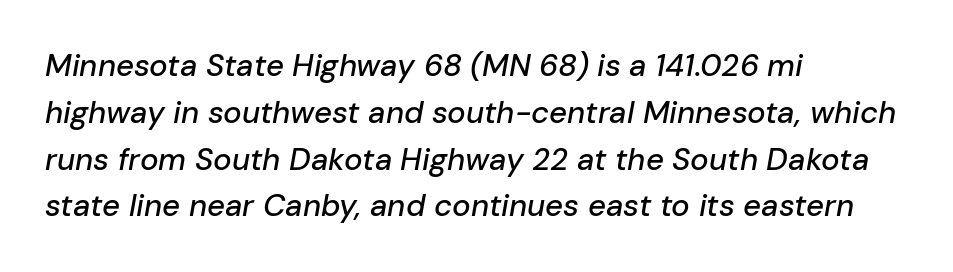
Q: Is the text italic (slanted)? A: Yes, it leans right by about 10 degrees.
Q: Is the text underlined? A: No.
Q: How is the paragraph aligned? A: Left-aligned.
Q: Is the spacing between letters normal or unusually wide? A: Normal.
Q: Is the spacing between lines tight, normal or loose? A: Normal.
Q: Width (condensed, normal, or wide)? A: Normal.
Q: Stroke contrast? A: Low.
Q: x-height? A: Medium.
Q: Monospaced? A: No.
